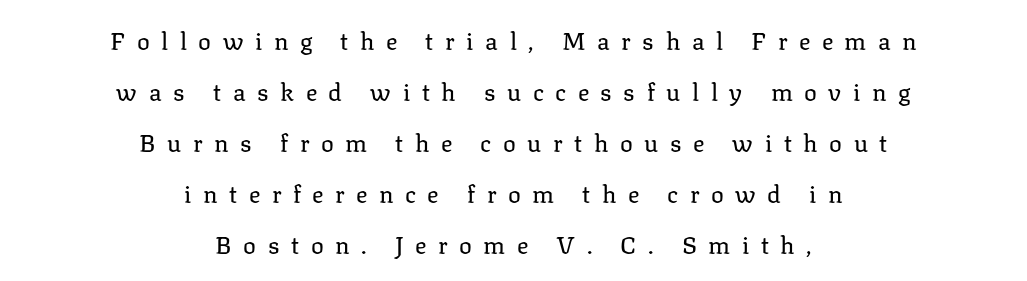
Q: Is the text bold? A: No.
Q: Is the text italic (slanted)? A: No, it is upright.
Q: Is the text underlined? A: No.
Q: How is the paragraph aligned? A: Centered.
Q: Is the spacing between letters normal or unusually wide? A: Unusually wide.
Q: Is the spacing between lines tight, normal or loose? A: Loose.
